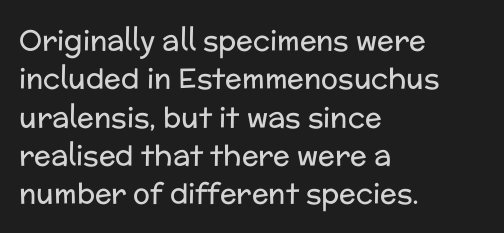
Q: Is the text bold? A: No.
Q: Is the text italic (slanted)? A: No, it is upright.
Q: Is the typeface a serif or a sans-serif typeface? A: Sans-serif.
Q: Is the text underlined? A: No.
Q: How is the paragraph aligned? A: Left-aligned.
Q: Is the spacing between letters normal or unusually wide? A: Normal.
Q: Is the spacing between lines tight, normal or loose? A: Normal.
Q: Width (condensed, normal, or wide)? A: Normal.
Q: Stroke contrast? A: Low.
Q: x-height? A: Medium.
Q: Monospaced? A: No.
